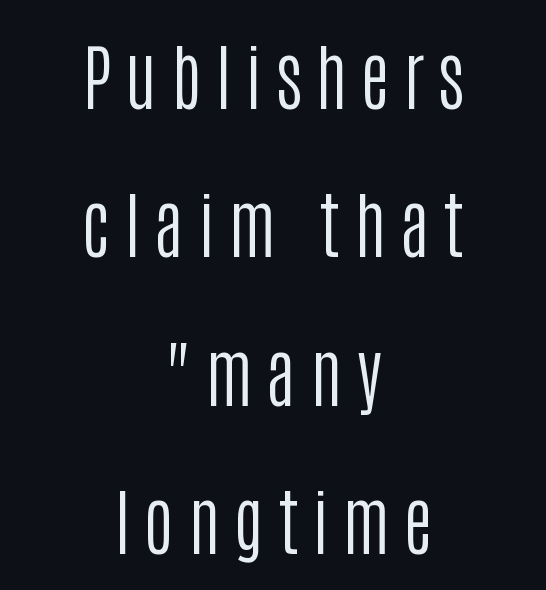
{"serif": "no", "italic": "no", "bold": "no", "weight": "regular", "width": "condensed", "stroke_contrast": "low", "x_height": "large", "monospaced": "no", "underline": "no", "align": "center", "line_spacing": "loose", "line_spacing_ratio": 2.06, "glyph_px": 72}
